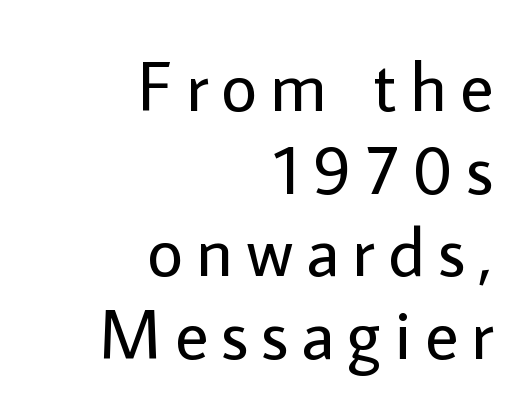
The image shows 70 px regular-weight sans-serif type, upright; set right-aligned, line spacing 1.18x, not underlined; low stroke contrast and a medium x-height.
